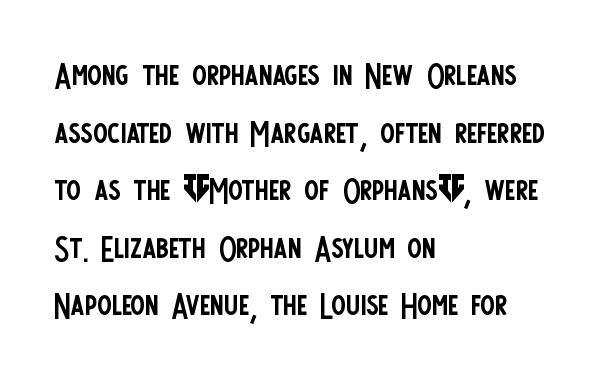
Default kerning and tracking; the words read as compact shapes. This is not heavy type; no bold has been used. If you drew a line through each stem, it would be perfectly vertical. This block has exactly the height ordinary leading produces. The foot of each line stays bare and open.
